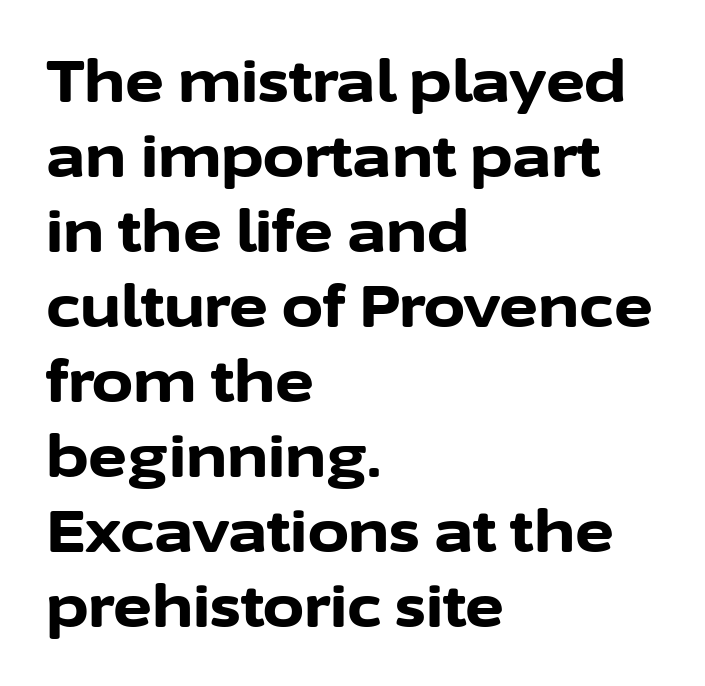
The image shows 59 px bold sans-serif type, upright; set left-aligned, normal line spacing (1.27x), normal letter spacing, not underlined; low stroke contrast and a medium x-height.
